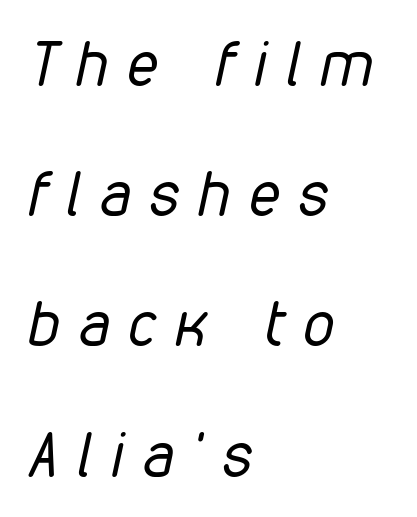
Q: Is the text bold? A: No.
Q: Is the text italic (slanted)? A: Yes, it leans right by about 12 degrees.
Q: Is the text underlined? A: No.
Q: How is the paragraph aligned? A: Left-aligned.
Q: Is the spacing between letters normal or unusually wide? A: Unusually wide.
Q: Is the spacing between lines tight, normal or loose? A: Loose.
Q: Width (condensed, normal, or wide)? A: Condensed.
Q: Stroke contrast? A: Low.
Q: x-height? A: Medium.
Q: Monospaced? A: No.
